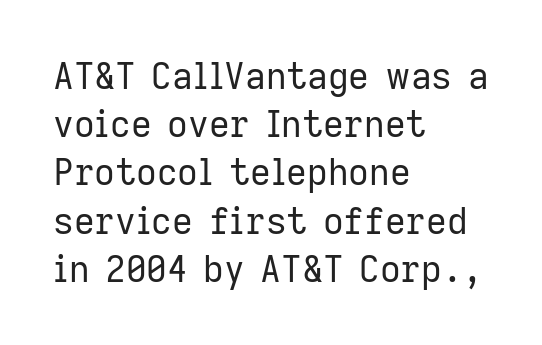
Unmarked baselines from the first word to the last. You could call the tracking neutral — neither tight nor loose. Is this a fixed-width face? No — the glyphs have proportional, varying widths. The strokes are not fattened; the text isn't bold. Style check: upright.
